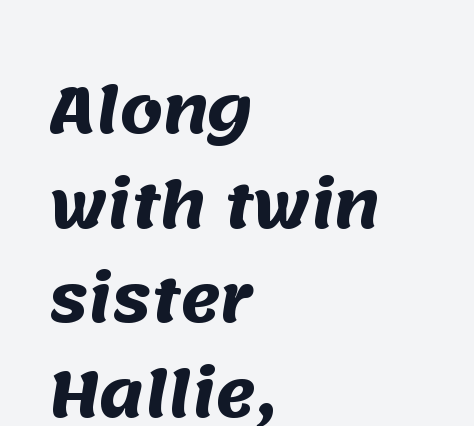
The gap between lines stays unmarked. The rendering shows plain stroke endings on the letterforms — a sans-serif design. This is heavy type, rendered in bold. The passage shown is typed in a proportional face where columns would drift. Line starts are locked; line ends wander. The letters sit at their default tracking, neither squeezed nor spread.
